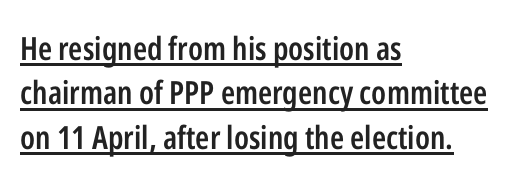
{"serif": "no", "italic": "no", "bold": "semi", "weight": "semibold", "width": "condensed", "stroke_contrast": "low", "x_height": "medium", "monospaced": "no", "underline": "yes", "align": "left", "line_spacing": "normal", "line_spacing_ratio": 1.39, "letter_spacing": "normal", "letter_spacing_em": 0.0, "glyph_px": 32}
